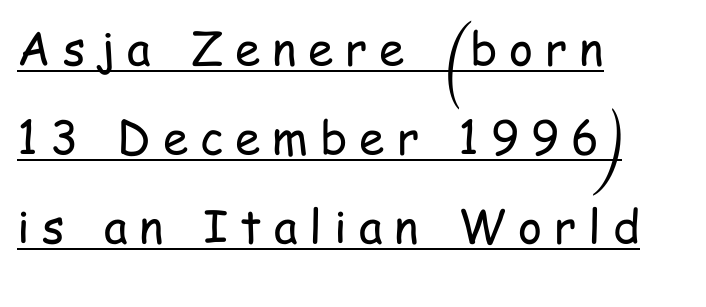
Q: Is the text bold? A: No.
Q: Is the text italic (slanted)? A: No, it is upright.
Q: Is the typeface a serif or a sans-serif typeface? A: Sans-serif.
Q: Is the text underlined? A: Yes.
Q: How is the paragraph aligned? A: Left-aligned.
Q: Is the spacing between letters normal or unusually wide? A: Unusually wide.
Q: Is the spacing between lines tight, normal or loose? A: Loose.
Q: Width (condensed, normal, or wide)? A: Condensed.
Q: Stroke contrast? A: Low.
Q: x-height? A: Medium.
Q: Monospaced? A: No.
